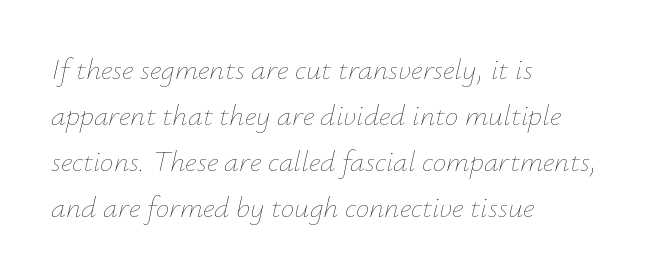
The image shows 30 px thin type, italic (leaning right); set left-aligned, normal line spacing (1.53x), normal letter spacing, not underlined; low stroke contrast and a small x-height.
